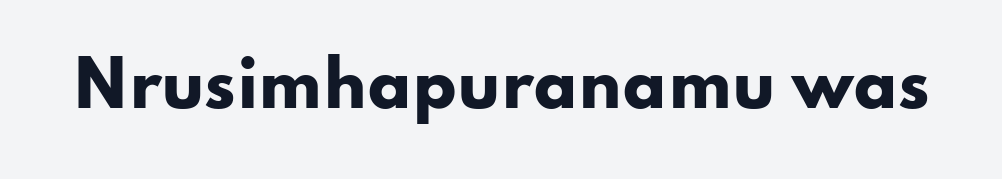
{"serif": "no", "italic": "no", "bold": "yes", "weight": "heavy", "width": "wide", "stroke_contrast": "low", "x_height": "small", "monospaced": "no", "underline": "no", "letter_spacing": "normal", "letter_spacing_em": 0.0, "glyph_px": 62}
